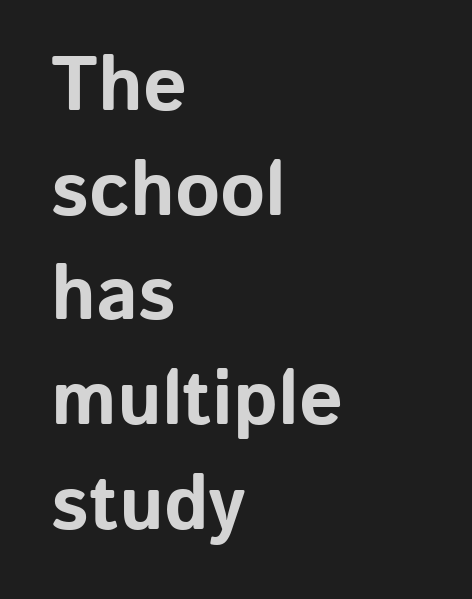
The image shows 77 px bold sans-serif type, upright; set left-aligned, normal line spacing (1.36x), normal letter spacing, not underlined; low stroke contrast and a medium x-height.
